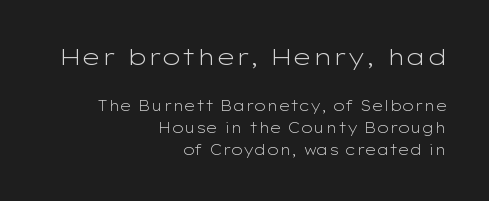
{"italic": "no", "bold": "no", "underline": "no", "align": "right", "line_spacing": "normal", "line_spacing_ratio": 1.58, "letter_spacing": "normal", "letter_spacing_em": 0.0, "larger_block": "first", "size_ratio": 1.64, "glyph_px": 23}
